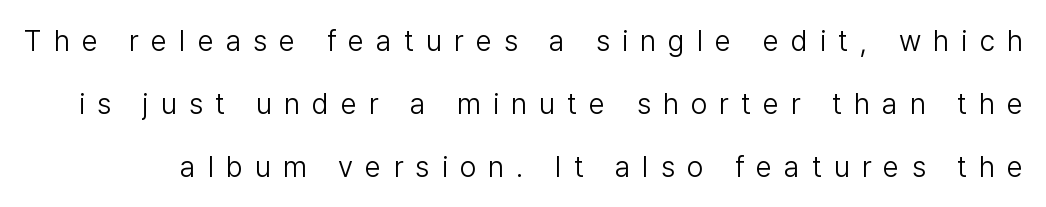
The image shows 29 px light sans-serif type, upright; set loose line spacing (2.17x), unusually wide letter spacing (+0.42 em), not underlined; low stroke contrast and a medium x-height.
